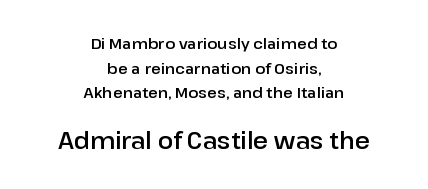
Q: Is the text italic (slanted)? A: No, it is upright.
Q: Is the text underlined? A: No.
Q: How is the paragraph aligned? A: Centered.
Q: Is the spacing between letters normal or unusually wide? A: Normal.
Q: Is the spacing between lines tight, normal or loose? A: Normal.
Q: Which block of text is set in a larger size, the first (top) or the second (bottom)? A: The second (bottom) one.
